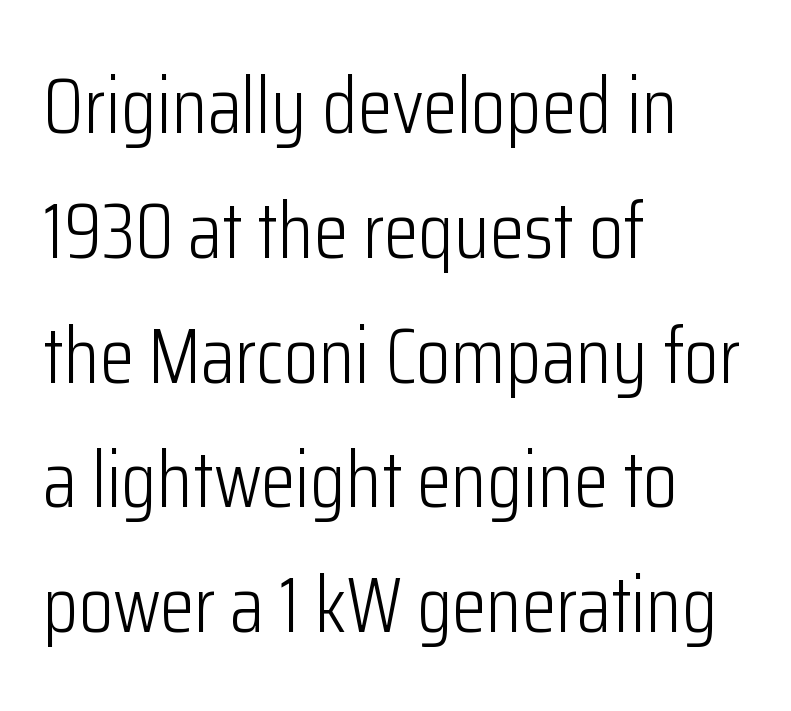
Is this a heavy cut? Hardly; it is regular or lighter. Students, observe: this is what conventionally led text looks like. Characters follow at the spacing the type designer built in. In terms of posture, this sample is upright. Each letter keeps its own natural width here, so spacing adapts to shape. A typesetter would label this face a sans.
